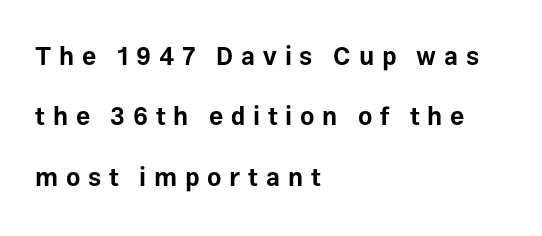
{"italic": "no", "bold": "yes", "underline": "no", "align": "left", "line_spacing": "loose", "line_spacing_ratio": 2.42, "letter_spacing": "wide", "letter_spacing_em": 0.31, "glyph_px": 25}
